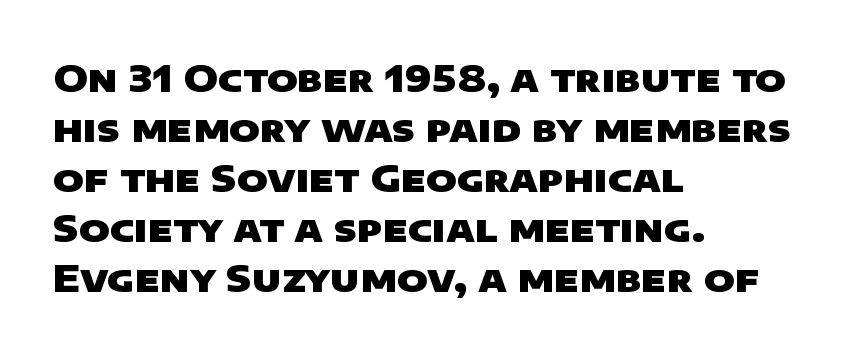
A sans-serif font was chosen for this passage. Anything drawn beneath the words? Only blank space. Looks like regular typesetting: each glyph gets only the width it needs. Look at the stroke-to-counter ratio: heavy, a bold. The rag falls on the right side of this text block.
